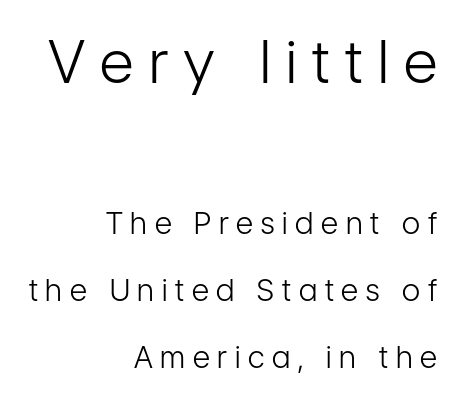
Tall strokes in this sample are plumb rather than angled. The specimen omits any rule beneath the text block's lines. Weight: in the light-to-regular range. Character widths vary here, with narrow letters taking less room than wide ones. Check where the strokes stop: nothing finishes them off — pure sans. The text block is weighted toward the right margin, trailing off unevenly leftward.
